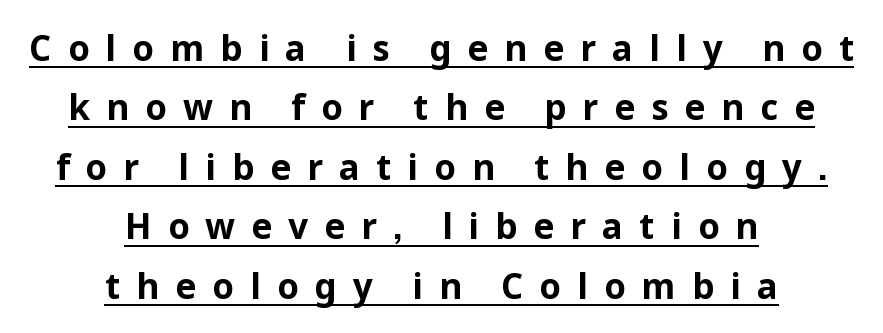
Q: Is the text bold? A: Yes.
Q: Is the text italic (slanted)? A: No, it is upright.
Q: Is the typeface a serif or a sans-serif typeface? A: Sans-serif.
Q: Is the text underlined? A: Yes.
Q: How is the paragraph aligned? A: Centered.
Q: Is the spacing between letters normal or unusually wide? A: Unusually wide.
Q: Is the spacing between lines tight, normal or loose? A: Normal.
Q: Width (condensed, normal, or wide)? A: Normal.
Q: Stroke contrast? A: Low.
Q: x-height? A: Medium.
Q: Monospaced? A: No.
